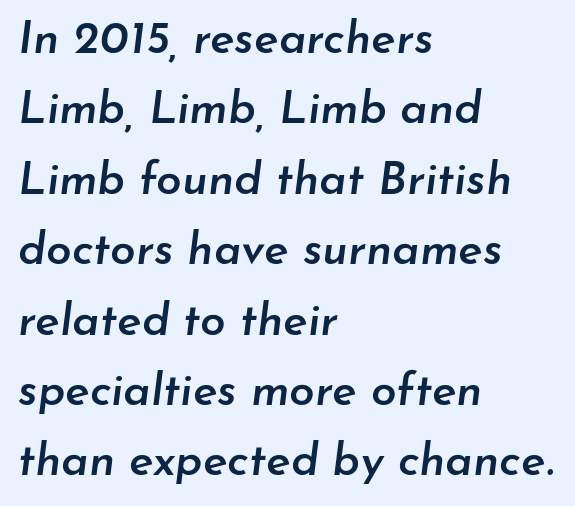
Q: Is the text bold? A: Semi-bold.
Q: Is the text italic (slanted)? A: Yes, it leans right by about 7 degrees.
Q: Is the text underlined? A: No.
Q: How is the paragraph aligned? A: Left-aligned.
Q: Is the spacing between letters normal or unusually wide? A: Normal.
Q: Is the spacing between lines tight, normal or loose? A: Normal.
Q: Width (condensed, normal, or wide)? A: Normal.
Q: Stroke contrast? A: Low.
Q: x-height? A: Small.
Q: Monospaced? A: No.
